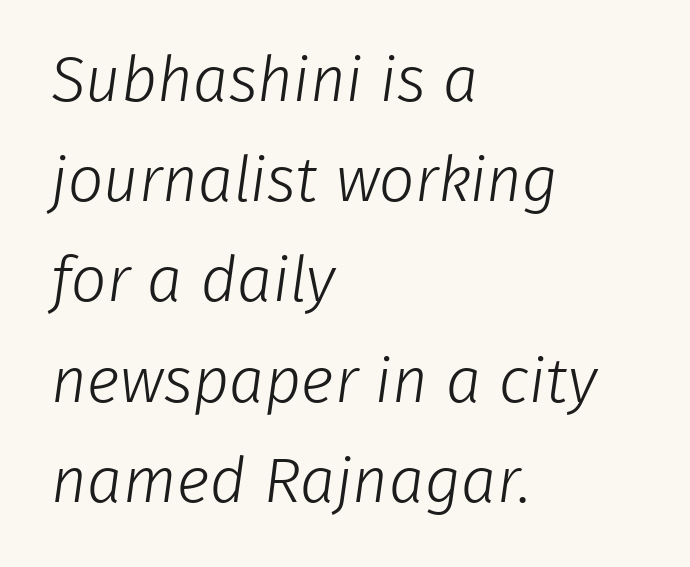
The passage shown has conventional tracking throughout. Typographically, this falls in the sans-serif category. Line beginnings align vertically; line endings do not. Think of a printed novel: that variable character pitch is what you see here. Summary of vertical rhythm: regular, with standard interline spacing. The font sits on the lighter half of the weight spectrum, regular included.
